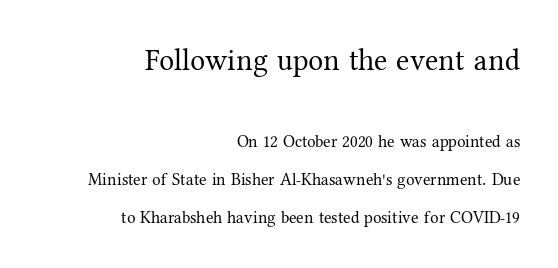
{"serif": "yes", "italic": "no", "bold": "no", "weight": "regular", "width": "normal", "stroke_contrast": "medium", "x_height": "medium", "monospaced": "no", "underline": "no", "align": "right", "line_spacing": "loose", "line_spacing_ratio": 2.23, "letter_spacing": "normal", "letter_spacing_em": 0.0, "larger_block": "first", "size_ratio": 1.76, "glyph_px": 30}
